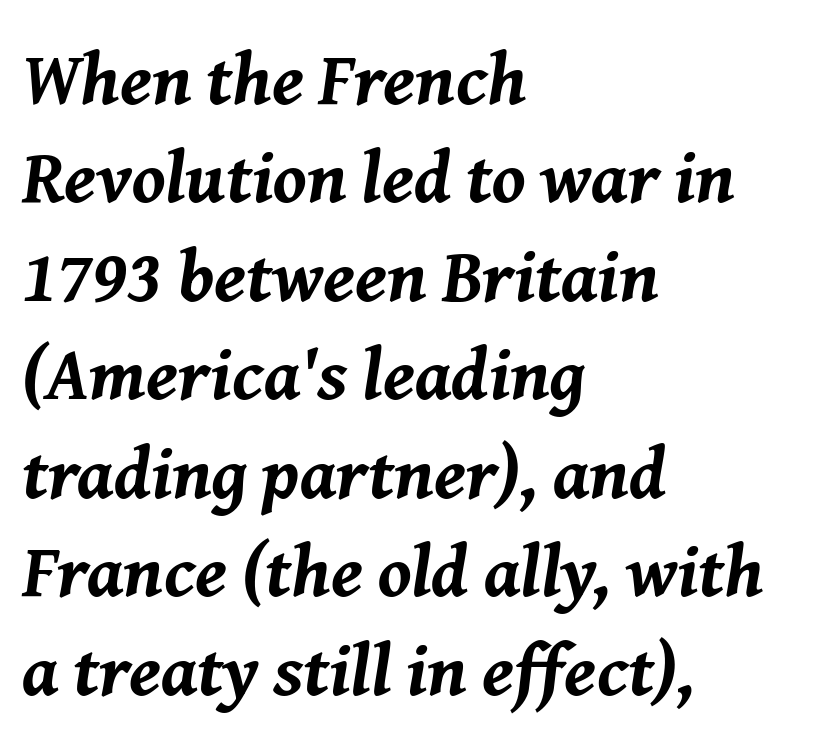
{"italic": "yes", "lean": "right", "slant_degrees": 8, "bold": "yes", "weight": "bold", "width": "normal", "stroke_contrast": "medium", "x_height": "medium", "monospaced": "no", "underline": "no", "align": "left", "line_spacing": "normal", "line_spacing_ratio": 1.33, "letter_spacing": "normal", "letter_spacing_em": 0.0, "glyph_px": 74}
